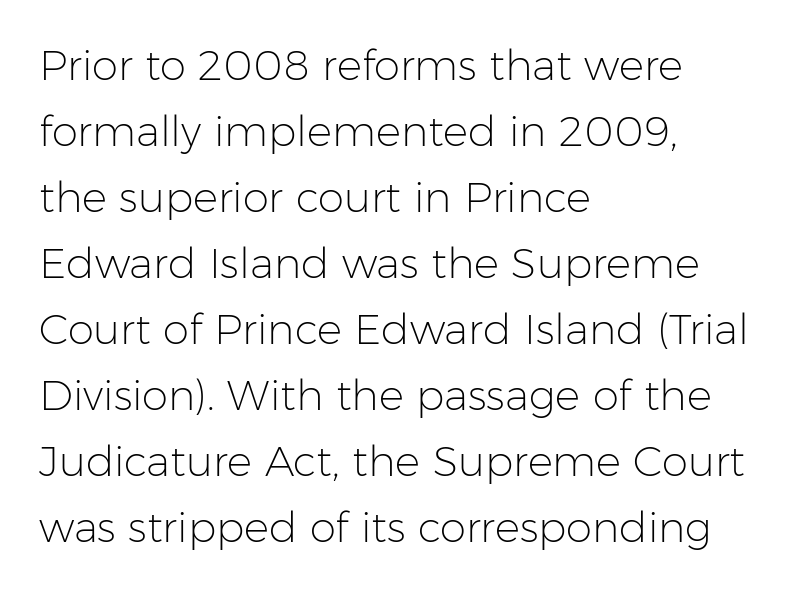
Q: Is the text bold? A: No.
Q: Is the text italic (slanted)? A: No, it is upright.
Q: Is the typeface a serif or a sans-serif typeface? A: Sans-serif.
Q: Is the text underlined? A: No.
Q: How is the paragraph aligned? A: Left-aligned.
Q: Is the spacing between letters normal or unusually wide? A: Normal.
Q: Is the spacing between lines tight, normal or loose? A: Normal.
Q: Width (condensed, normal, or wide)? A: Normal.
Q: Stroke contrast? A: Low.
Q: x-height? A: Medium.
Q: Monospaced? A: No.
